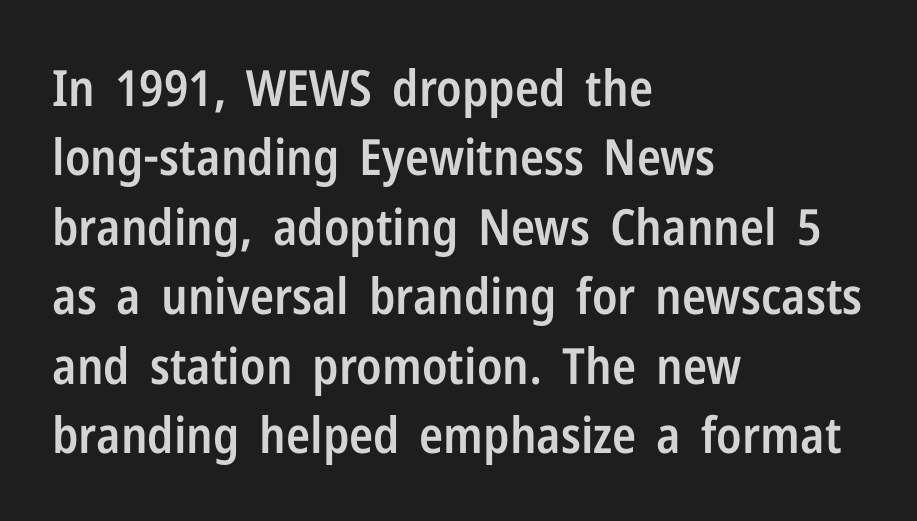
Q: Is the text bold? A: Semi-bold.
Q: Is the text italic (slanted)? A: No, it is upright.
Q: Is the typeface a serif or a sans-serif typeface? A: Sans-serif.
Q: Is the text underlined? A: No.
Q: How is the paragraph aligned? A: Left-aligned.
Q: Is the spacing between letters normal or unusually wide? A: Normal.
Q: Is the spacing between lines tight, normal or loose? A: Normal.
Q: Width (condensed, normal, or wide)? A: Condensed.
Q: Stroke contrast? A: Low.
Q: x-height? A: Medium.
Q: Monospaced? A: No.
